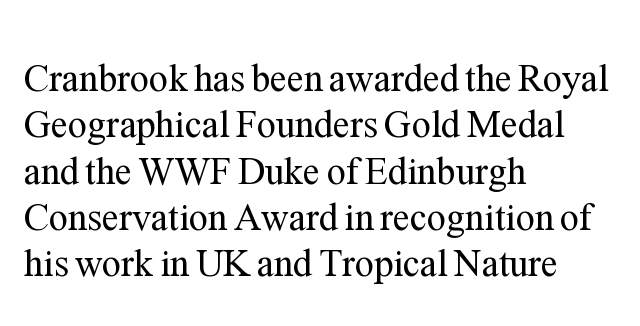
The image shows 38 px regular-weight serif type, upright; set left-aligned, line spacing 1.22x, normal letter spacing, not underlined; medium stroke contrast and a medium x-height.
